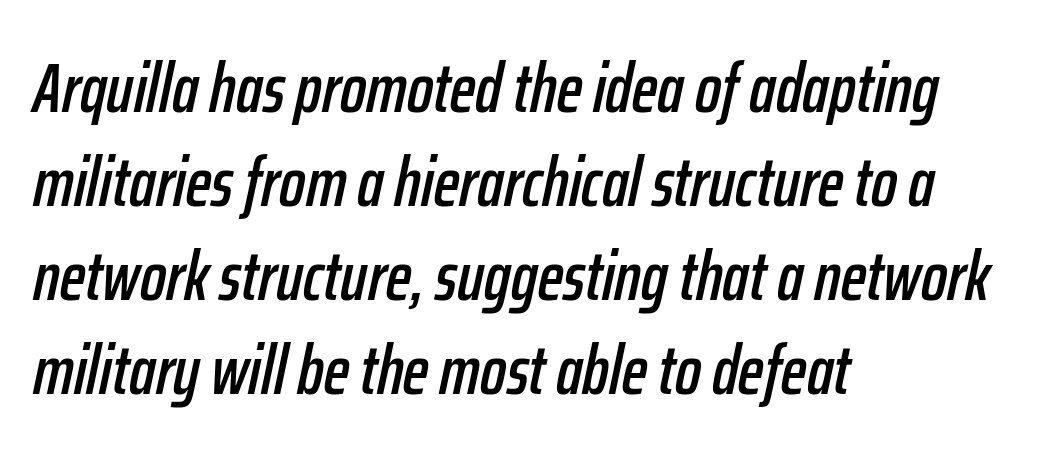
The image shows 69 px condensed type, italic (leaning right); set left-aligned, normal line spacing (1.36x), normal letter spacing, not underlined; low stroke contrast and a medium x-height.
